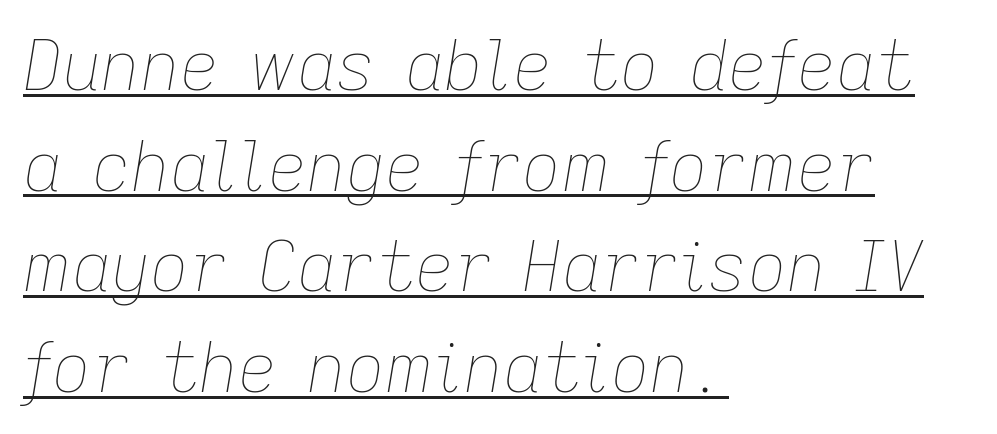
The image shows 68 px thin type, italic (leaning right); set left-aligned, normal line spacing (1.48x), normal letter spacing, underlined; low stroke contrast and a medium x-height.
